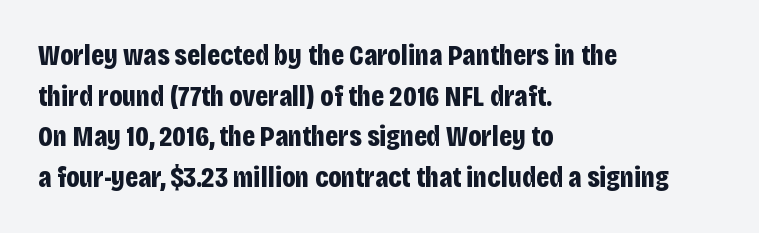
The rendering uses a bold face; every stroke is thick and dark. Classification — sans serif. Rows of type keep a routine distance in the vertical direction. Each row of text sits above clean, open space. Notice how the passage keeps a crisp vertical edge on the left only. Ordinary non-slanted type is in use.
